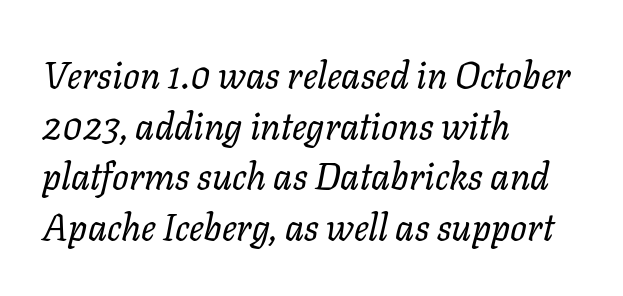
{"italic": "yes", "lean": "right", "slant_degrees": 11, "bold": "no", "weight": "regular", "width": "normal", "stroke_contrast": "low", "x_height": "medium", "monospaced": "no", "underline": "no", "align": "left", "line_spacing": "normal", "line_spacing_ratio": 1.37, "letter_spacing": "normal", "letter_spacing_em": 0.0, "glyph_px": 37}
